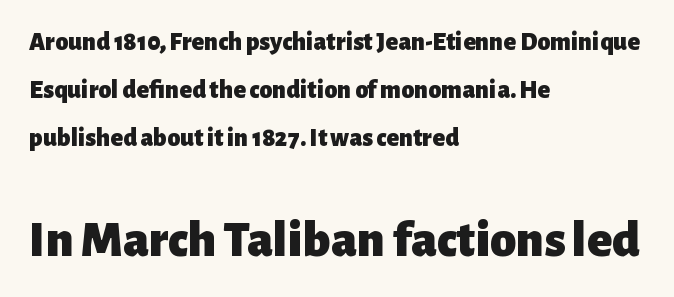
{"serif": "no", "italic": "no", "bold": "yes", "weight": "heavy", "width": "normal", "stroke_contrast": "low", "x_height": "medium", "monospaced": "no", "underline": "no", "align": "left", "line_spacing_ratio": 1.84, "letter_spacing": "normal", "letter_spacing_em": 0.0, "larger_block": "second", "size_ratio": 2.0, "glyph_px": 52}
